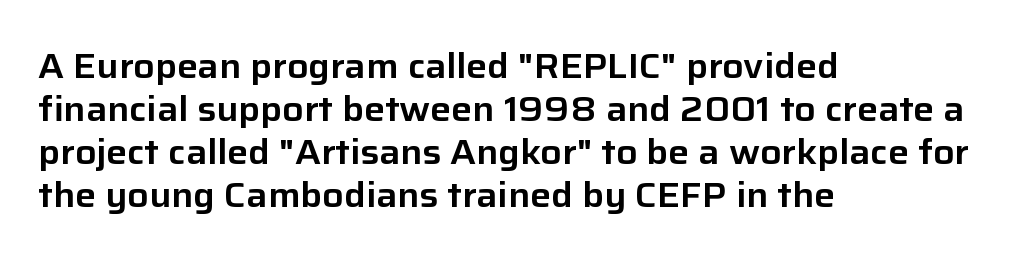
The image shows 35 px sans-serif type, upright; set left-aligned, line spacing 1.23x, normal letter spacing, not underlined; low stroke contrast and a medium x-height.
